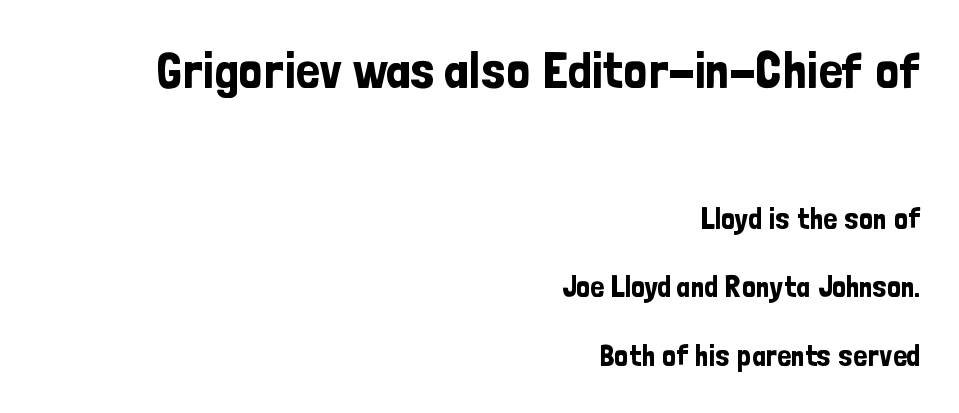
{"serif": "no", "italic": "no", "width": "condensed", "stroke_contrast": "low", "x_height": "medium", "monospaced": "no", "underline": "no", "align": "right", "line_spacing": "loose", "line_spacing_ratio": 2.29, "letter_spacing": "normal", "letter_spacing_em": 0.0, "larger_block": "first", "size_ratio": 1.73, "glyph_px": 52}
